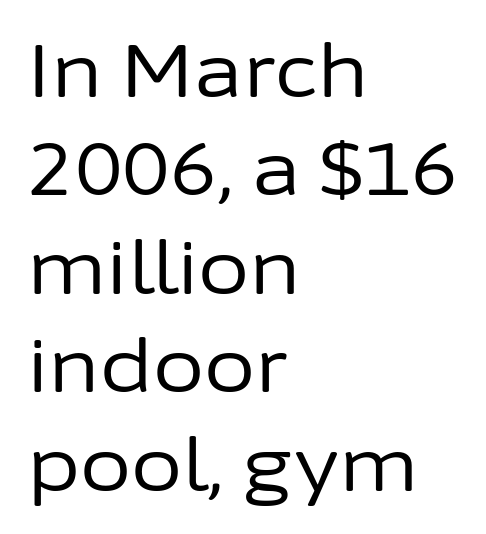
The image shows 74 px regular-weight sans-serif type, upright; set left-aligned, normal line spacing (1.33x), normal letter spacing, not underlined; low stroke contrast and a medium x-height.
